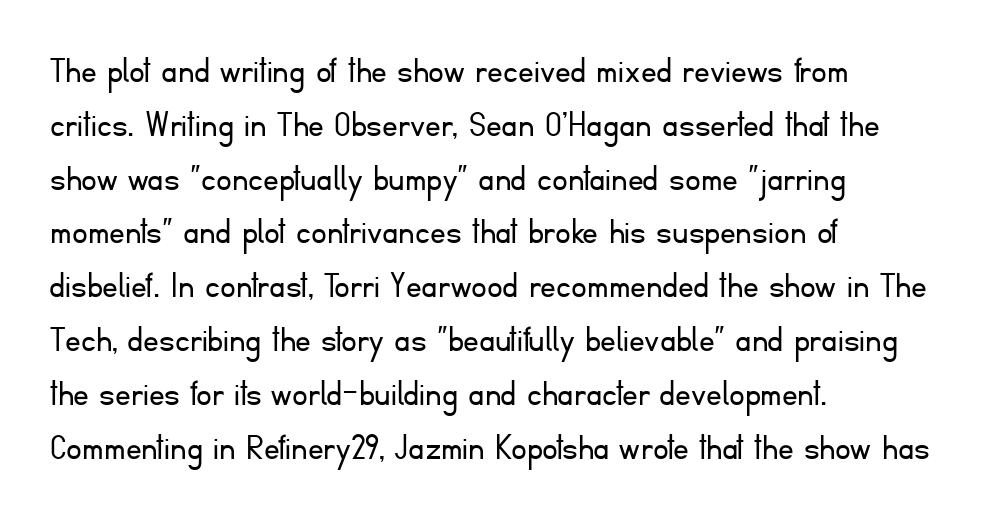
Upright lettering throughout. The letters carry no serifs — their stems end cleanly without finishing strokes. How would I describe the line gaps? Plain and ordinary. Looks like regular typesetting: each glyph gets only the width it needs.
